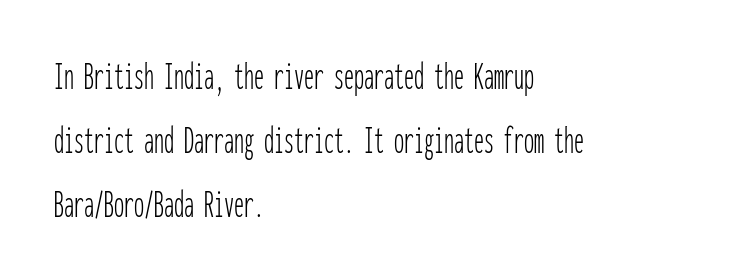
{"serif": "no", "italic": "no", "bold": "no", "weight": "thin", "width": "condensed", "stroke_contrast": "low", "x_height": "medium", "monospaced": "yes", "underline": "no", "align": "left", "line_spacing": "normal", "line_spacing_ratio": 1.6, "letter_spacing": "normal", "letter_spacing_em": 0.0, "glyph_px": 40}
